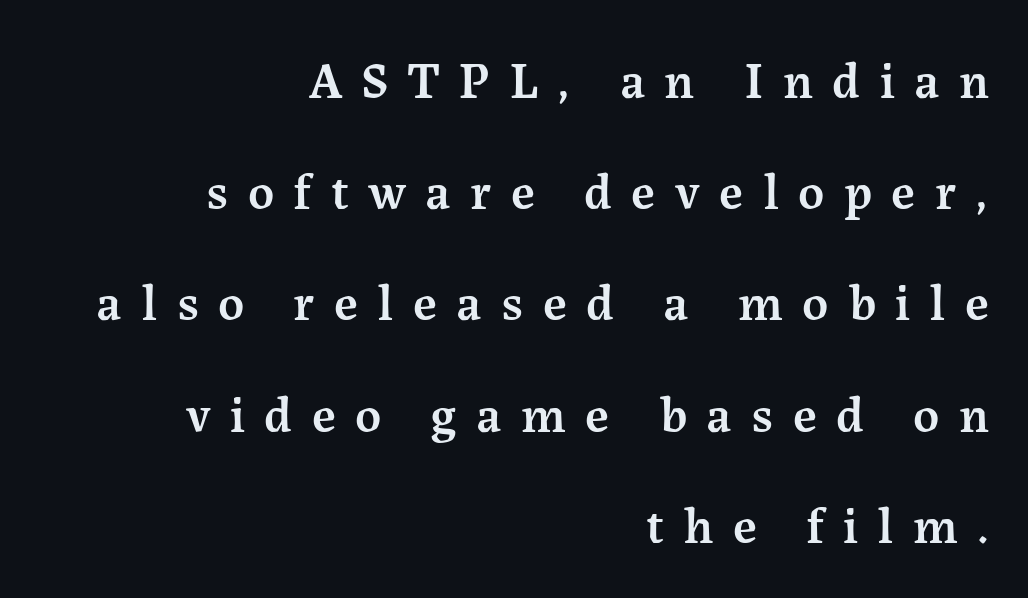
The axis of the letterforms is exactly vertical. Compared with an ordinary text face, these strokes are moderately heavier — a semibold. The passage shown has open, widely tracked lettering throughout. The space beneath each line is pristine and unruled. Horizontally, the lines are justified to the trailing edge only.
